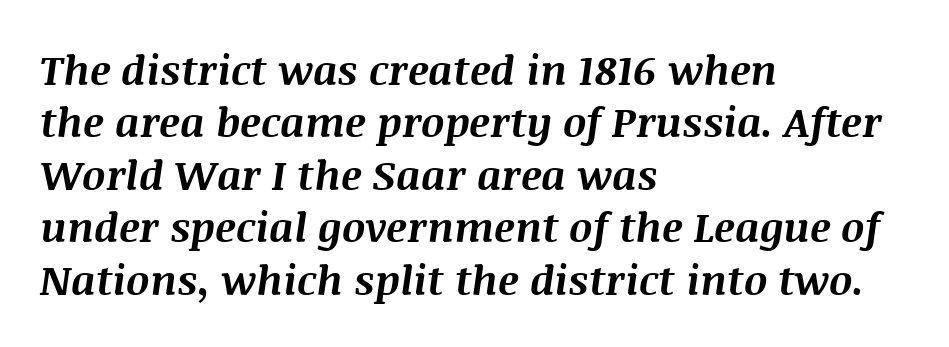
Q: Is the text bold? A: Yes.
Q: Is the text italic (slanted)? A: Yes, it leans right by about 8 degrees.
Q: Is the text underlined? A: No.
Q: How is the paragraph aligned? A: Left-aligned.
Q: Is the spacing between letters normal or unusually wide? A: Normal.
Q: Is the spacing between lines tight, normal or loose? A: Normal.
Q: Width (condensed, normal, or wide)? A: Normal.
Q: Stroke contrast? A: Medium.
Q: x-height? A: Large.
Q: Monospaced? A: No.
